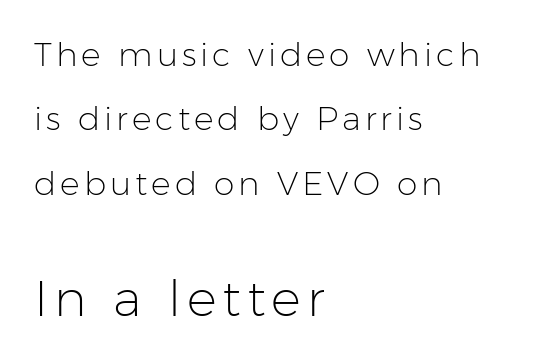
The image shows 50 px light sans-serif type, upright; set left-aligned, loose line spacing (1.95x), not underlined; the second (bottom) block is 1.52x larger; low stroke contrast and a medium x-height.
